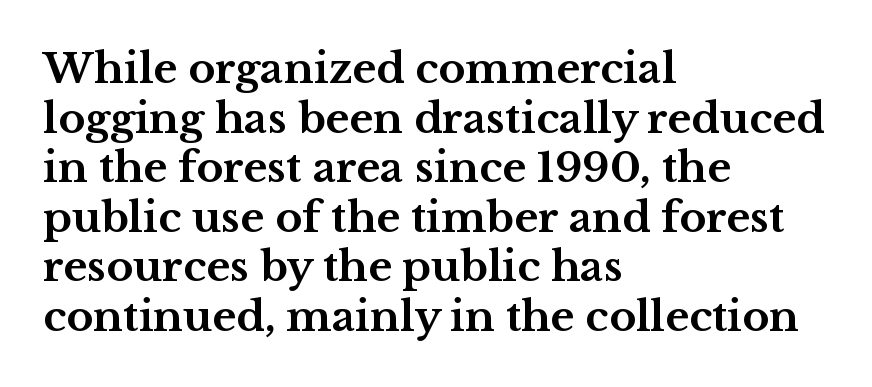
{"serif": "yes", "italic": "no", "bold": "yes", "weight": "bold", "width": "wide", "stroke_contrast": "medium", "x_height": "medium", "monospaced": "no", "underline": "no", "align": "left", "line_spacing_ratio": 1.21, "letter_spacing": "normal", "letter_spacing_em": 0.0, "glyph_px": 41}
